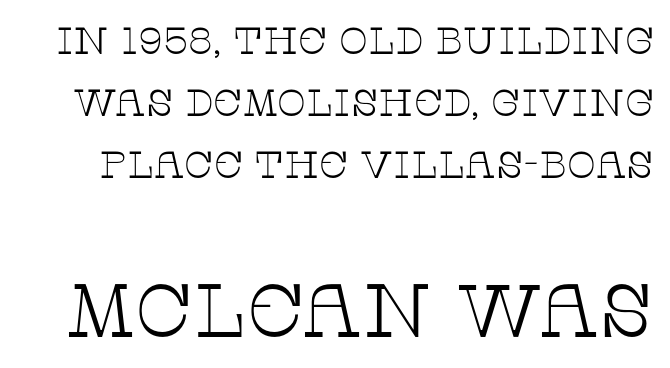
{"serif": "yes", "italic": "no", "bold": "no", "weight": "thin", "width": "wide", "stroke_contrast": "low", "x_height": "large", "monospaced": "no", "underline": "no", "line_spacing": "normal", "line_spacing_ratio": 1.63, "letter_spacing": "normal", "letter_spacing_em": 0.0, "larger_block": "second", "size_ratio": 1.97, "glyph_px": 75}
